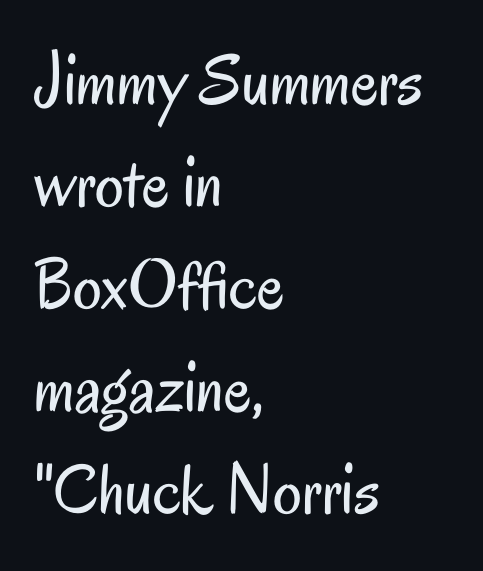
Q: Is the text bold? A: No.
Q: Is the text italic (slanted)? A: No, it is upright.
Q: Is the typeface a serif or a sans-serif typeface? A: Sans-serif.
Q: Is the text underlined? A: No.
Q: How is the paragraph aligned? A: Left-aligned.
Q: Is the spacing between letters normal or unusually wide? A: Normal.
Q: Is the spacing between lines tight, normal or loose? A: Normal.
Q: Width (condensed, normal, or wide)? A: Condensed.
Q: Stroke contrast? A: Low.
Q: x-height? A: Small.
Q: Monospaced? A: No.
